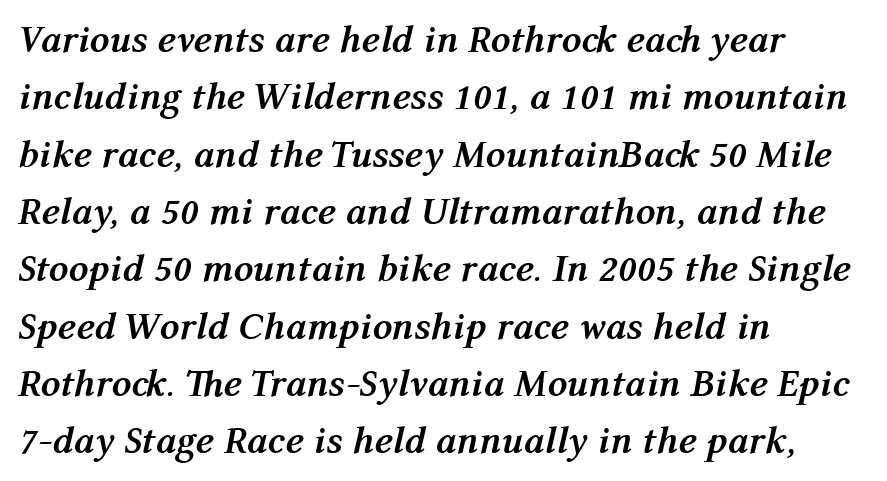
{"italic": "yes", "lean": "right", "slant_degrees": 12, "bold": "yes", "weight": "semibold", "width": "normal", "stroke_contrast": "medium", "x_height": "medium", "monospaced": "no", "underline": "no", "align": "left", "line_spacing": "normal", "line_spacing_ratio": 1.47, "letter_spacing": "normal", "letter_spacing_em": 0.0, "glyph_px": 39}
